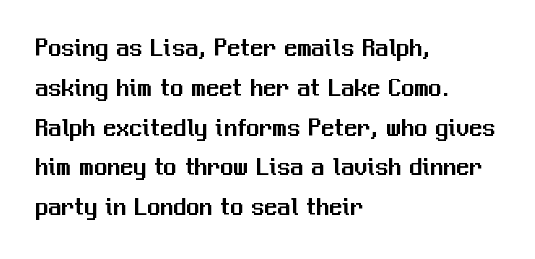
How would I describe the line gaps? Plain and ordinary. Does extra space separate the letters? No, they use regular spacing. These lines stack with their left ends in a neat column. Underlining? Definitely not there. Quick note: not italic, upright.
